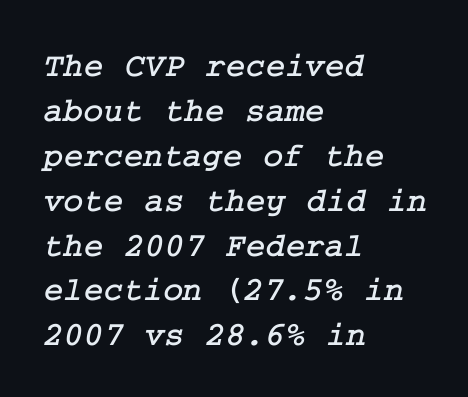
The image shows 34 px serif type; set left-aligned, normal line spacing (1.32x), normal letter spacing, not underlined; low stroke contrast and a medium x-height.
